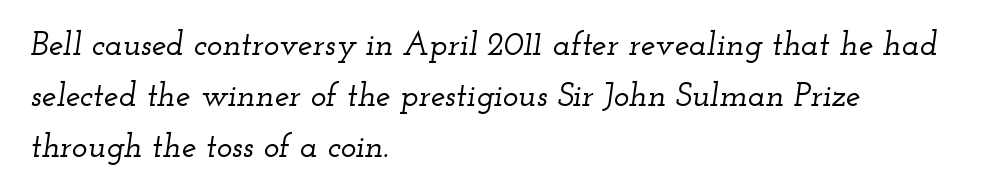
Compared with typical paragraphs, the rows here are spaced about the same. This rendering employs a face with finishing strokes, i.e., a serif. Every character sits at an angle, as italics do. The string is rendered with underlining switched off. Typeset ragged right — the left edge is the straight one.
